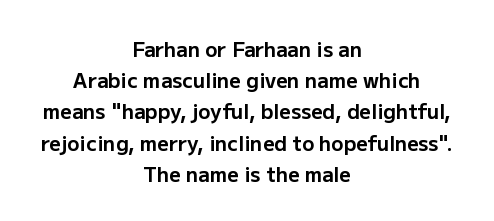
Q: Is the text bold? A: Yes.
Q: Is the text italic (slanted)? A: No, it is upright.
Q: Is the text underlined? A: No.
Q: How is the paragraph aligned? A: Centered.
Q: Is the spacing between letters normal or unusually wide? A: Normal.
Q: Is the spacing between lines tight, normal or loose? A: Normal.
